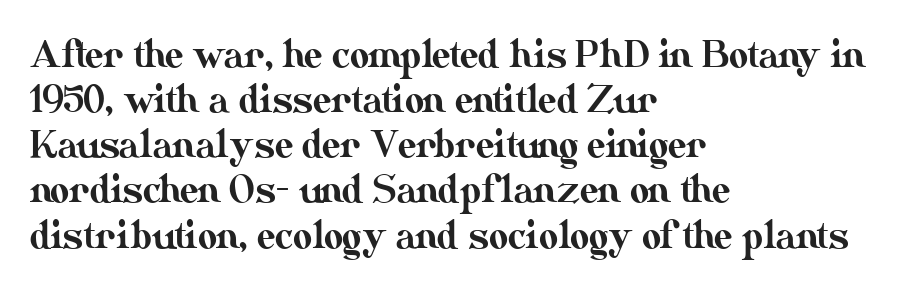
{"italic": "no", "width": "normal", "stroke_contrast": "medium", "x_height": "small", "monospaced": "no", "underline": "no", "align": "left", "line_spacing_ratio": 1.22, "letter_spacing": "normal", "letter_spacing_em": 0.0, "glyph_px": 37}
